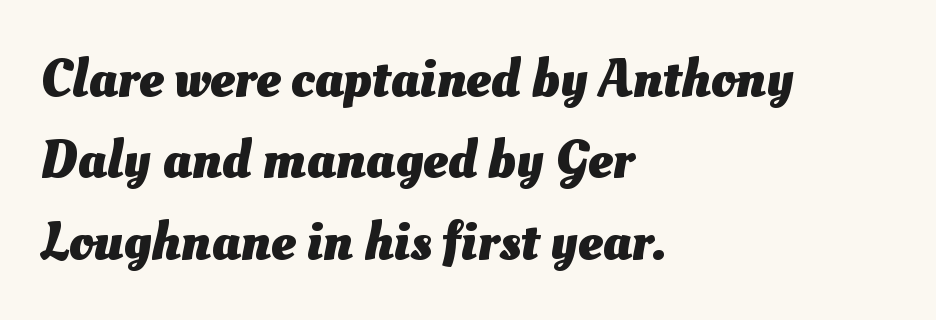
Honestly, there is no underline to notice here at all. Proportional: the letters do not fall into vertical columns. These lines keep a tight, regular rhythm from letter to letter. Look at the stroke-to-counter ratio: heavy, a bold. These lines stack with their left ends in a neat column.
